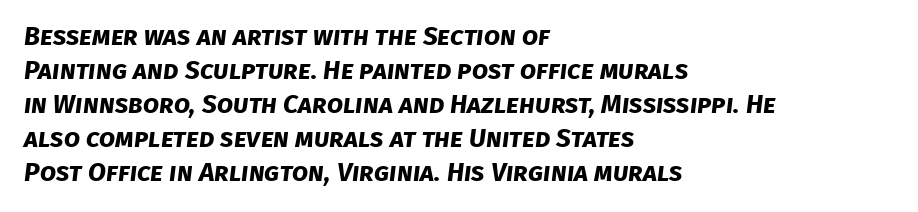
The image shows 26 px bold type; set left-aligned, normal line spacing (1.31x), normal letter spacing, not underlined.
